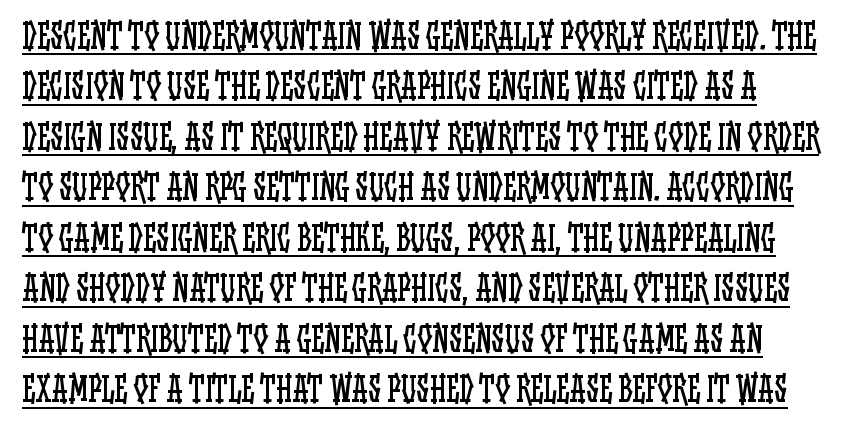
Ink coverage per letter is moderate at most. What's the leading like? Ordinary, nothing unusual. Proportional: the letters do not fall into vertical columns. What decoration does the sample have? An underline. Default kerning and tracking; the words read as compact shapes. The specimen reads as upright at a glance.
